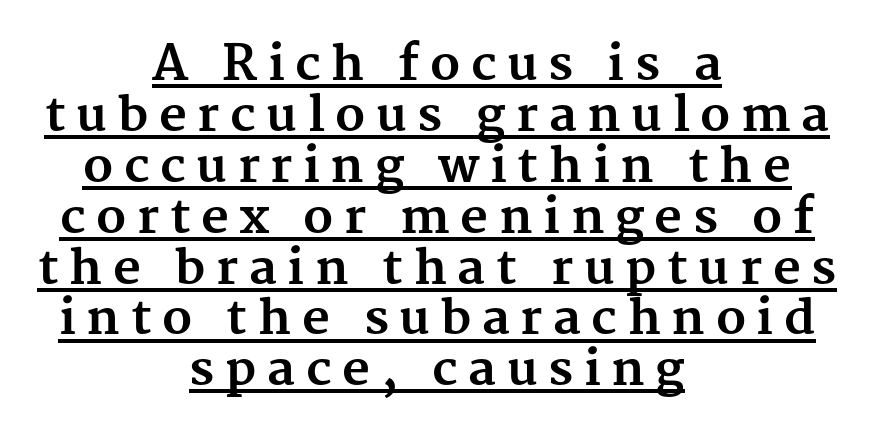
The paragraph has two soft edges and a firm central axis. The letterforms stand isolated, each surrounded by extra space. Spacing verdict: proportional, widths tailored to each character. A baseline rule has been typeset under these characters. Upright lettering throughout. Bold? Absolutely — the strokes are thick and heavy.
